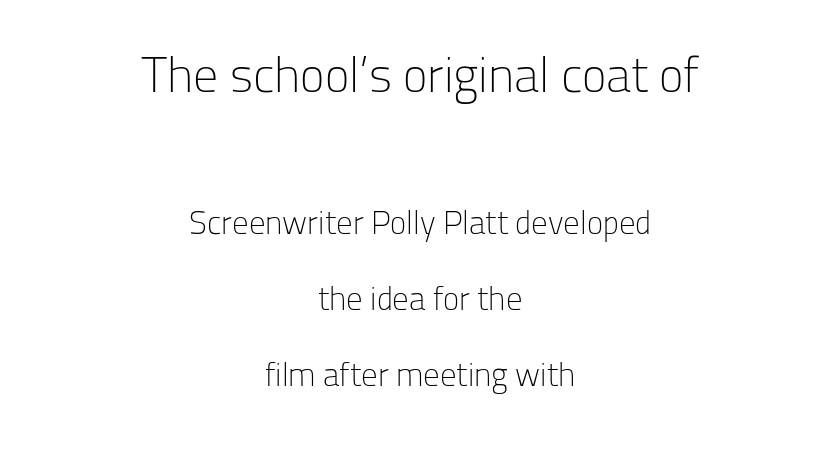
{"serif": "no", "italic": "no", "bold": "no", "weight": "light", "width": "normal", "stroke_contrast": "low", "x_height": "medium", "monospaced": "no", "underline": "no", "align": "center", "line_spacing": "loose", "line_spacing_ratio": 2.3, "letter_spacing": "normal", "letter_spacing_em": 0.0, "larger_block": "first", "size_ratio": 1.52, "glyph_px": 50}
